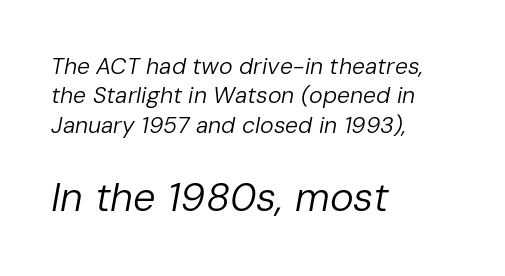
Horizontally, the lines are justified to the leading edge only. Characters are canted at an angle relative to the baseline's perpendicular. The later block is typeset at a bigger size than the earlier block. The words here are not underlined. No extra tracking has been applied to these lines. Each letter keeps its own natural width here, so spacing adapts to shape.
